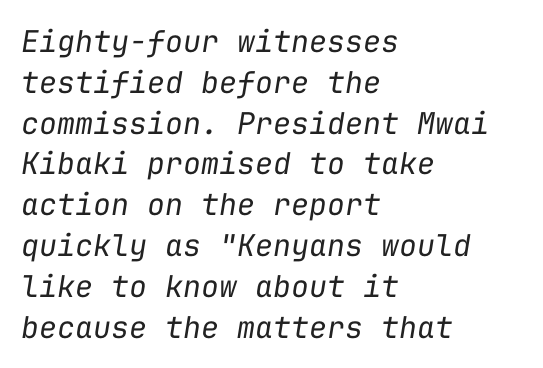
Honestly, there is no underline to notice here at all. Compared with a typical body face, this is equally light or lighter still. Students, note that the glyphs here touch the page at normal intervals. Is there much room between lines? A standard amount, neither cramped nor airy.
